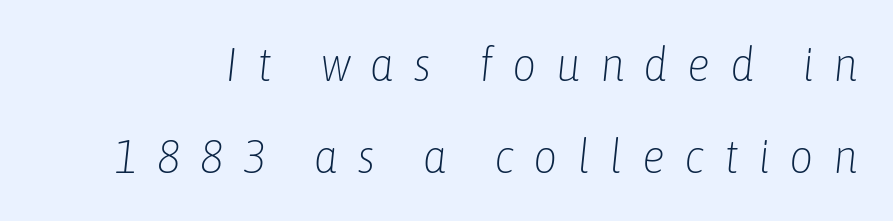
A great deal of white space separates one row of letters from the next. The strip under each line holds only bare page. The typesetting does not lean heavy: it is not bold. Note the varied advance widths — an 'i' is clearly narrower than an 'm'.
